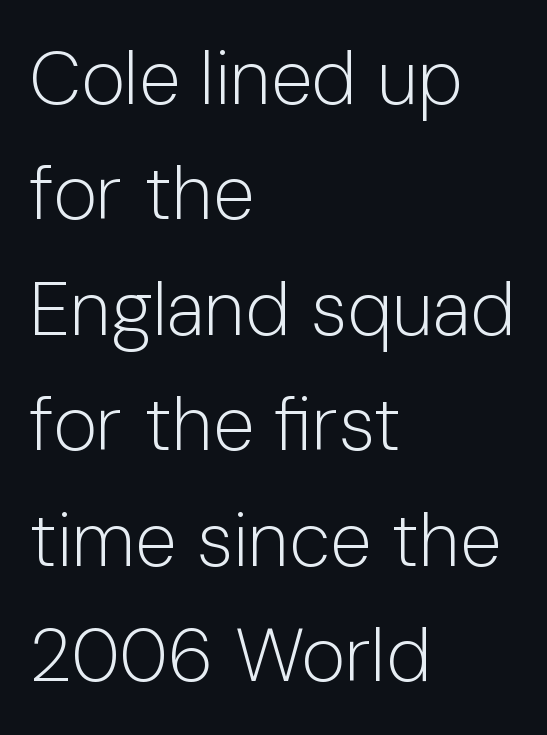
Q: Is the text bold? A: No.
Q: Is the text italic (slanted)? A: No, it is upright.
Q: Is the typeface a serif or a sans-serif typeface? A: Sans-serif.
Q: Is the text underlined? A: No.
Q: How is the paragraph aligned? A: Left-aligned.
Q: Is the spacing between letters normal or unusually wide? A: Normal.
Q: Is the spacing between lines tight, normal or loose? A: Normal.
Q: Width (condensed, normal, or wide)? A: Normal.
Q: Stroke contrast? A: Low.
Q: x-height? A: Medium.
Q: Monospaced? A: No.
